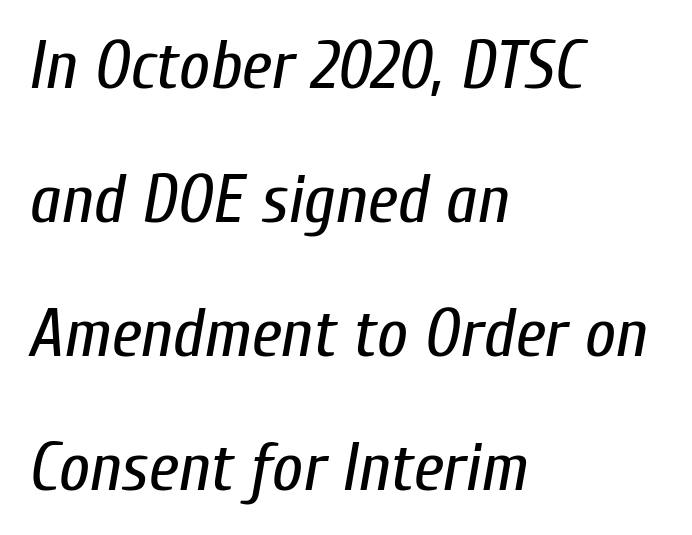
Caption: standard tracking, unaltered. The typography opts for an oblique posture over an upright one. The weight would be labelled regular, book, light, or lighter still. A student would call this left alignment; a typographer would say flush left, rag right.
